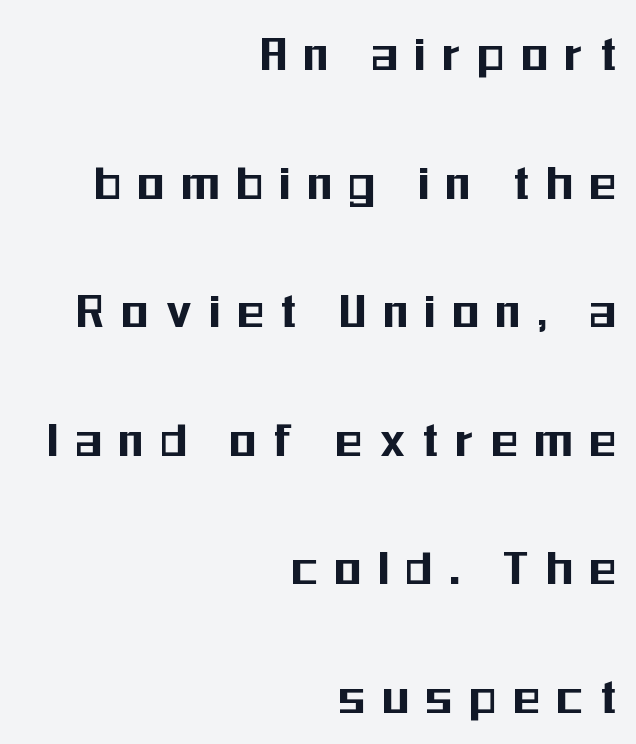
The image shows 54 px condensed sans-serif type, upright; set right-aligned, loose line spacing (2.38x), unusually wide letter spacing (+0.33 em), not underlined; medium stroke contrast and a medium x-height.
